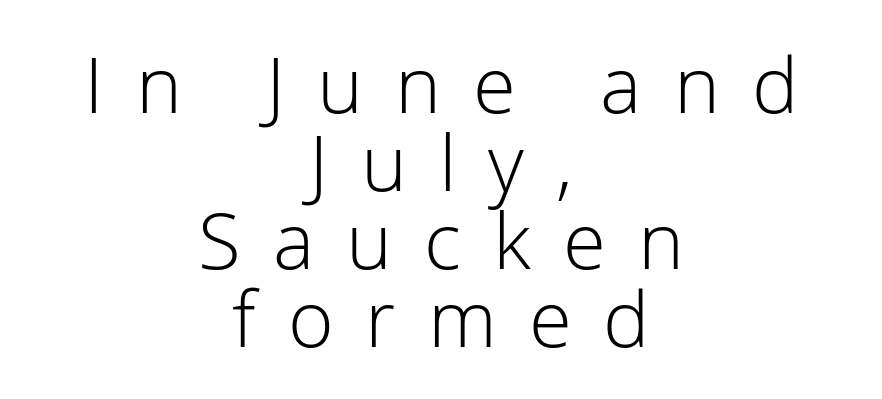
{"serif": "no", "italic": "no", "bold": "no", "weight": "light", "width": "normal", "stroke_contrast": "low", "x_height": "medium", "monospaced": "no", "underline": "no", "align": "center", "line_spacing": "tight", "line_spacing_ratio": 1.0, "letter_spacing": "wide", "letter_spacing_em": 0.41, "glyph_px": 78}
